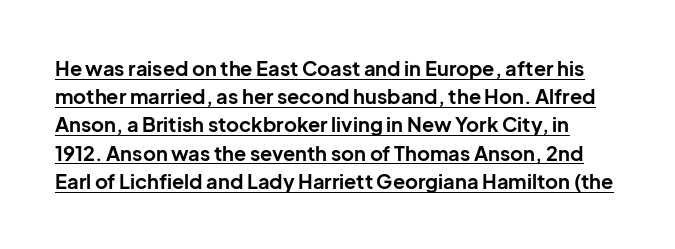
{"italic": "no", "bold": "yes", "underline": "yes", "line_spacing": "normal", "line_spacing_ratio": 1.41, "letter_spacing": "normal", "letter_spacing_em": 0.0, "glyph_px": 20}
